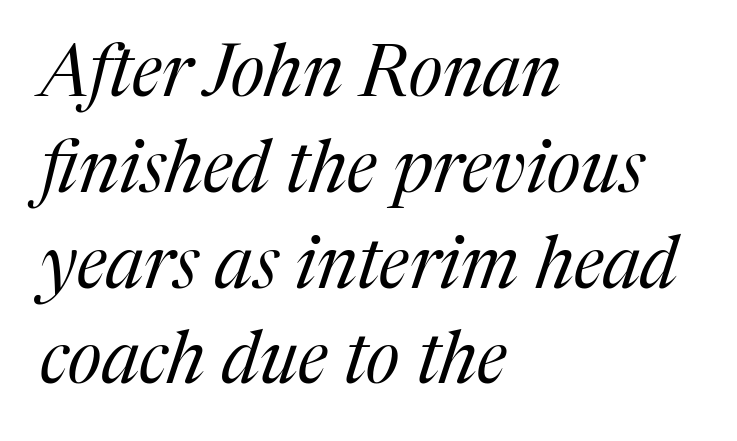
Rule under the text: the space is simply empty. On a weight scale, this lands at 450 or below. If you measured baseline to baseline, you'd find a middling distance. Each word holds together tightly as a unit, with standard inter-letter gaps. Classification — serif.
